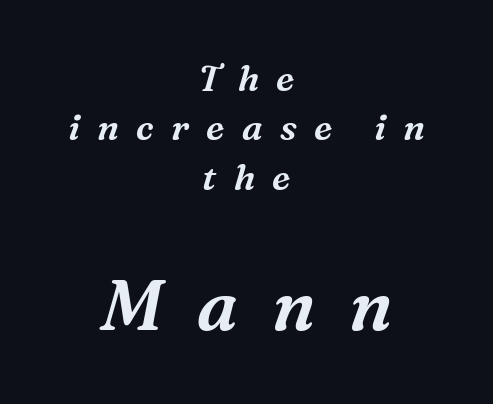
{"serif": "yes", "italic": "yes", "lean": "right", "slant_degrees": 16, "width": "normal", "stroke_contrast": "medium", "x_height": "medium", "monospaced": "no", "underline": "no", "align": "center", "line_spacing": "normal", "line_spacing_ratio": 1.37, "letter_spacing": "wide", "letter_spacing_em": 0.48, "larger_block": "second", "size_ratio": 1.97, "glyph_px": 71}
